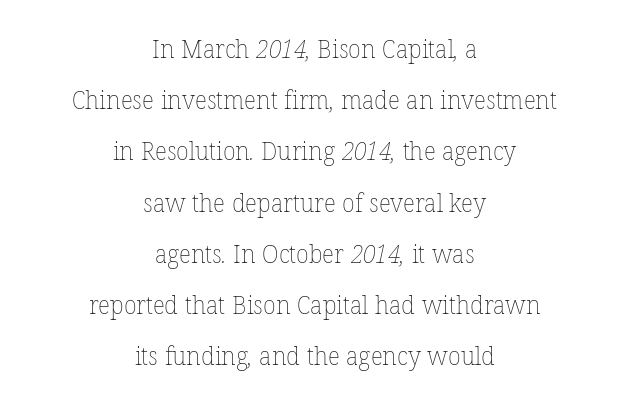
{"bold": "no", "underline": "no", "align": "center", "line_spacing": "loose", "line_spacing_ratio": 1.97, "letter_spacing": "normal", "letter_spacing_em": 0.0, "glyph_px": 26}
